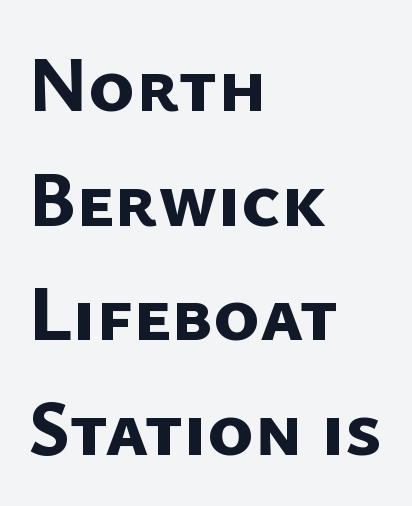
{"serif": "no", "bold": "yes", "weight": "bold", "width": "normal", "stroke_contrast": "low", "x_height": "medium", "monospaced": "no", "underline": "no", "align": "left", "line_spacing": "normal", "line_spacing_ratio": 1.47, "letter_spacing": "normal", "letter_spacing_em": 0.0, "glyph_px": 78}
